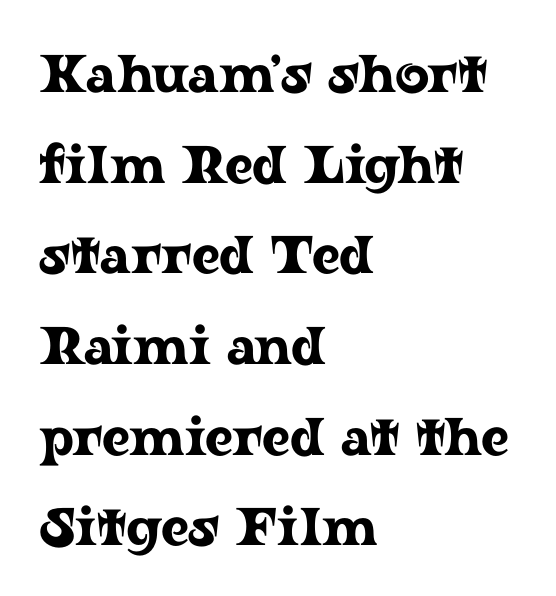
{"serif": "yes", "italic": "no", "width": "wide", "stroke_contrast": "low", "x_height": "medium", "monospaced": "no", "underline": "no", "align": "left", "line_spacing_ratio": 1.71, "letter_spacing": "normal", "letter_spacing_em": 0.0, "glyph_px": 53}
